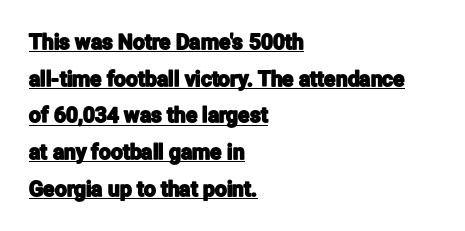
The image shows 21 px text type, upright; set left-aligned, line spacing 1.75x, normal letter spacing, underlined.
